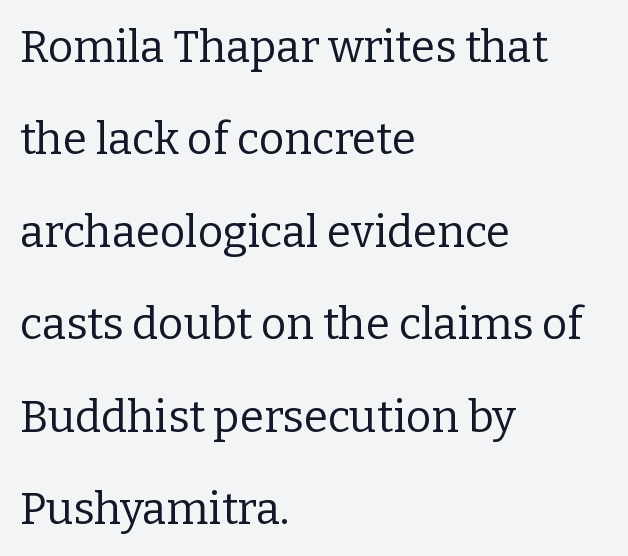
The letters stand straight up with perfectly vertical stems. The setting favours the left margin, as ordinary paragraphs usually do. The passage shown is not underscored anywhere. The font sits on the lighter half of the weight spectrum, regular included.
